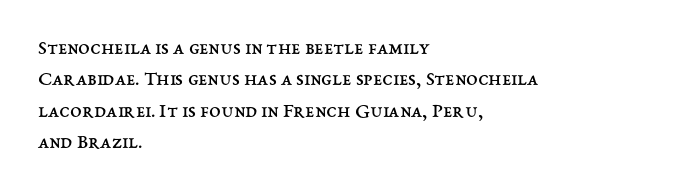
Q: Is the text bold? A: No.
Q: Is the text italic (slanted)? A: No, it is upright.
Q: Is the text underlined? A: No.
Q: How is the paragraph aligned? A: Left-aligned.
Q: Is the spacing between letters normal or unusually wide? A: Normal.
Q: Is the spacing between lines tight, normal or loose? A: Normal.
